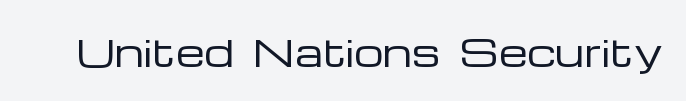
Font category for this specimen: sans-serif. Characters follow at the spacing the type designer built in. Lines of text with bare space underneath. The face used here is proportionally spaced, like ordinary book or web type.
